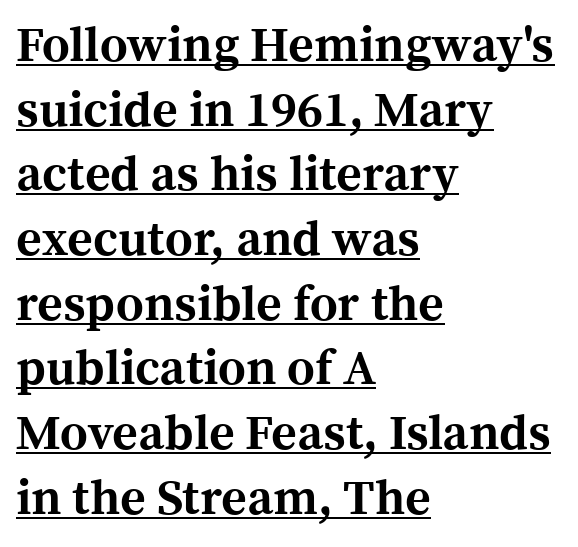
{"serif": "yes", "italic": "no", "bold": "yes", "weight": "bold", "width": "normal", "x_height": "medium", "monospaced": "no", "underline": "yes", "align": "left", "line_spacing": "normal", "line_spacing_ratio": 1.32, "letter_spacing": "normal", "letter_spacing_em": 0.0, "glyph_px": 49}
